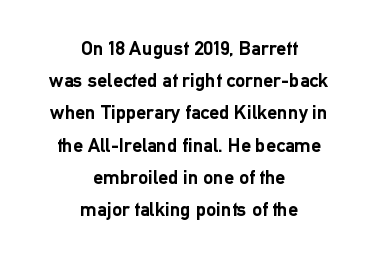
Q: Is the text bold? A: Yes.
Q: Is the text italic (slanted)? A: No, it is upright.
Q: Is the text underlined? A: No.
Q: How is the paragraph aligned? A: Centered.
Q: Is the spacing between letters normal or unusually wide? A: Normal.
Q: Is the spacing between lines tight, normal or loose? A: Normal.
